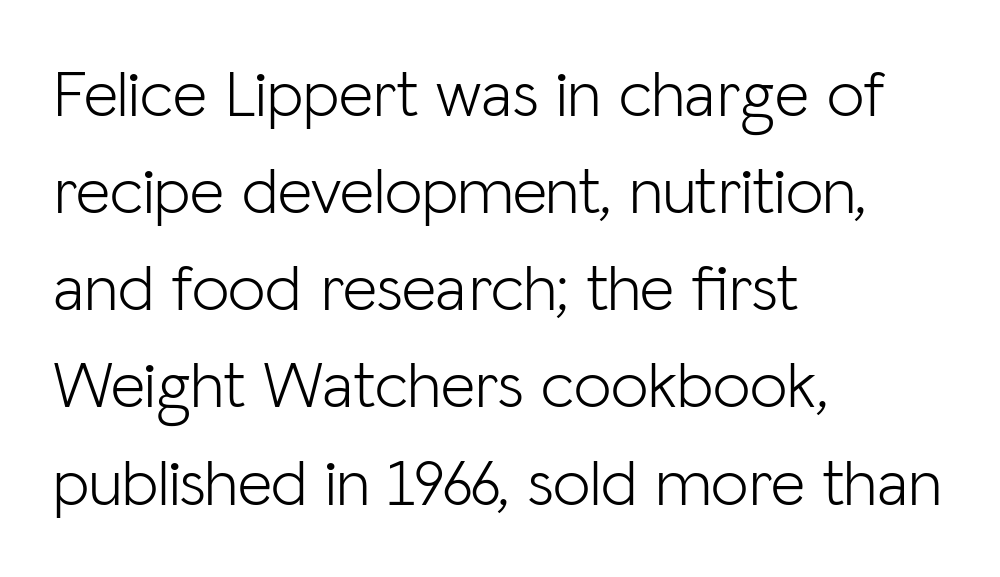
Q: Is the text bold? A: No.
Q: Is the text italic (slanted)? A: No, it is upright.
Q: Is the typeface a serif or a sans-serif typeface? A: Sans-serif.
Q: Is the text underlined? A: No.
Q: How is the paragraph aligned? A: Left-aligned.
Q: Is the spacing between letters normal or unusually wide? A: Normal.
Q: Is the spacing between lines tight, normal or loose? A: Normal.
Q: Width (condensed, normal, or wide)? A: Normal.
Q: Stroke contrast? A: Low.
Q: x-height? A: Medium.
Q: Monospaced? A: No.
